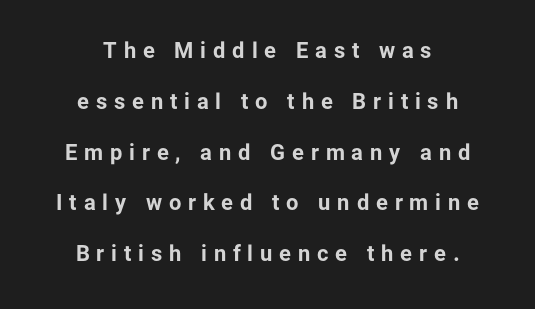
{"italic": "no", "bold": "yes", "underline": "no", "align": "center", "line_spacing": "loose", "line_spacing_ratio": 2.31, "letter_spacing": "wide", "letter_spacing_em": 0.31, "glyph_px": 22}
